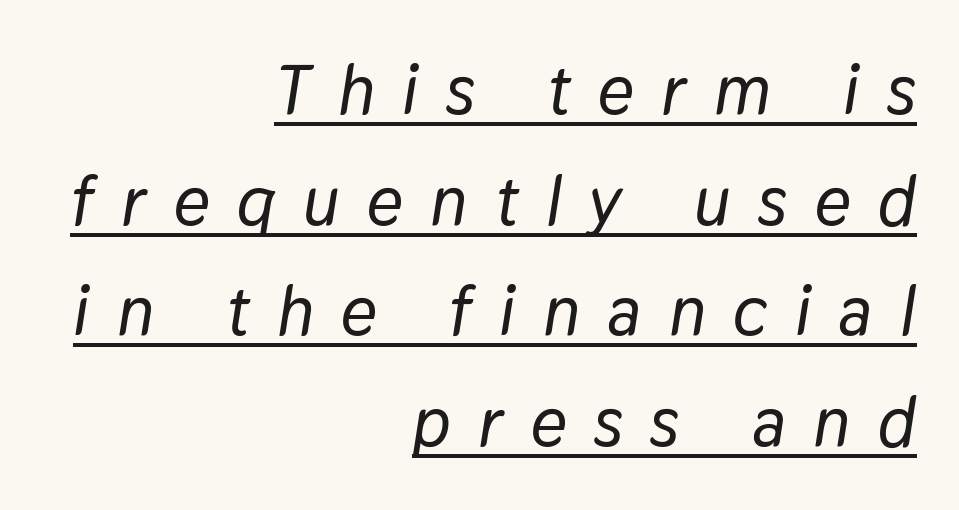
The image shows 70 px text type, italic (leaning right); set right-aligned, normal line spacing (1.58x), unusually wide letter spacing (+0.39 em), underlined; low stroke contrast and a medium x-height.
